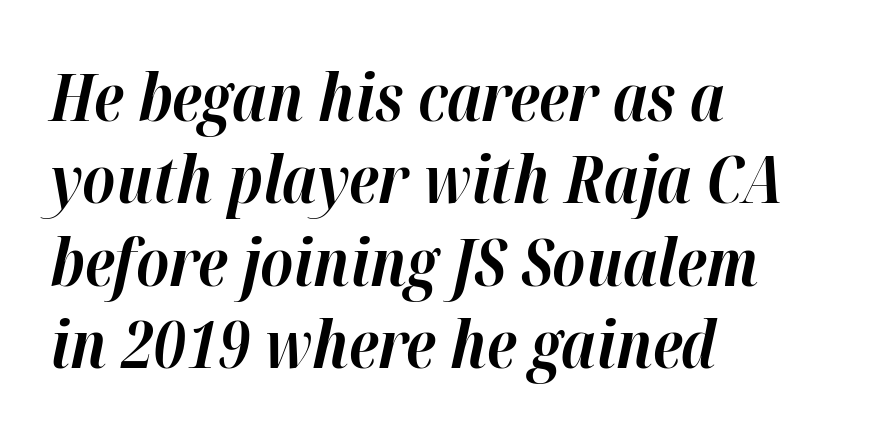
These lines were composed using italics. A clean baseline with only descenders dipping below it. Left-aligned paragraph, ragged on the right. Each letter keeps its own natural width here, so spacing adapts to shape.
